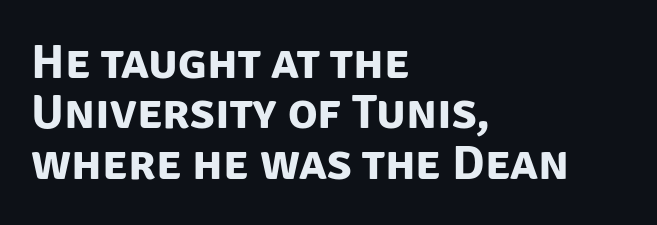
A typesetter would call this leading minimal, almost set solid. Honestly, there is no underline to notice here at all. The letters advance in unequal steps, a hallmark of proportional type. Which margin do the lines hug? The left one — the right edge is uneven. Serifs: no, the terminals of the letterforms are clean.
